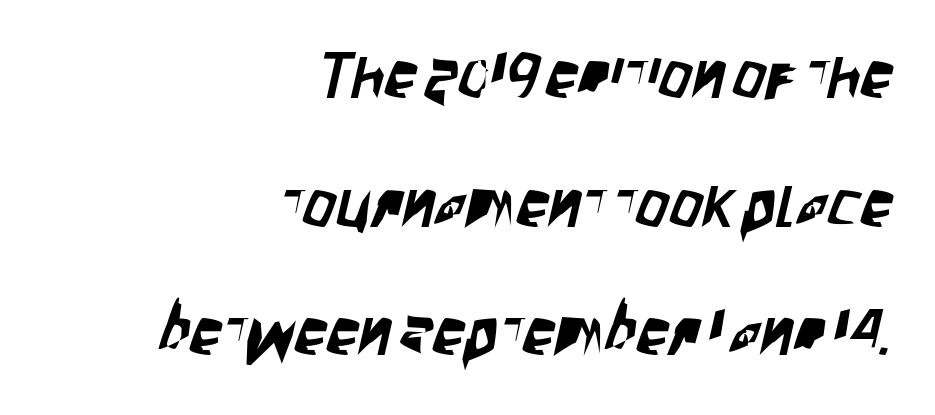
Q: Is the typeface a serif or a sans-serif typeface? A: Sans-serif.
Q: Is the text underlined? A: No.
Q: How is the paragraph aligned? A: Right-aligned.
Q: Is the spacing between letters normal or unusually wide? A: Normal.
Q: Is the spacing between lines tight, normal or loose? A: Loose.
Q: Width (condensed, normal, or wide)? A: Condensed.
Q: Stroke contrast? A: Low.
Q: x-height? A: Large.
Q: Monospaced? A: No.
